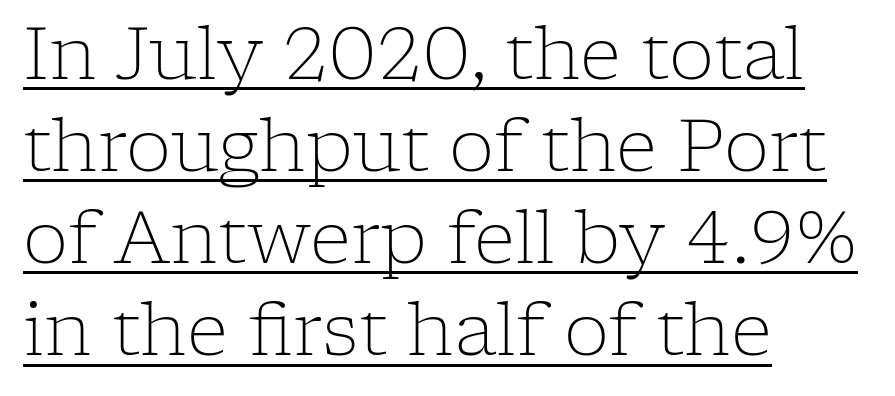
The image shows 72 px light serif type, upright; set left-aligned, normal line spacing (1.28x), normal letter spacing, underlined; low stroke contrast and a medium x-height.
